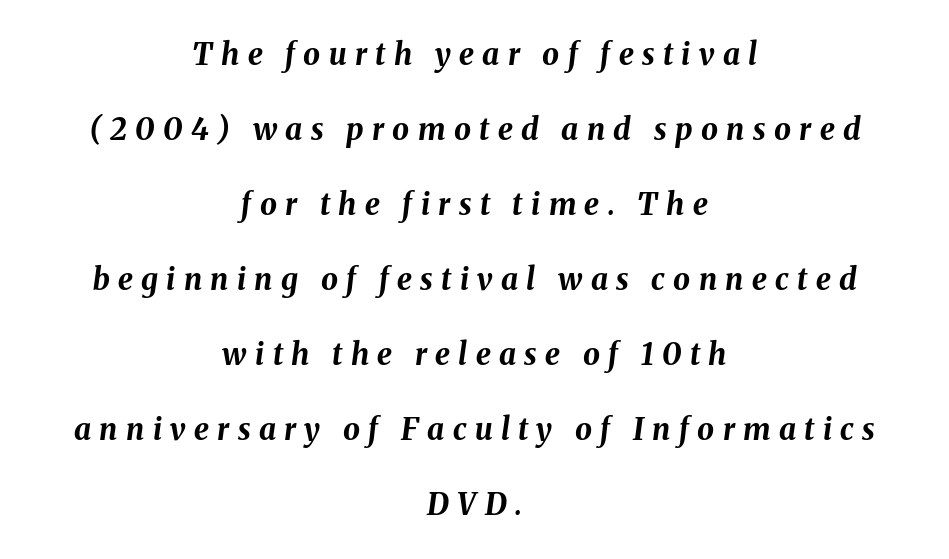
The image shows 30 px bold type, italic (leaning right); set centered, loose line spacing (2.5x), unusually wide letter spacing (+0.28 em), not underlined; medium stroke contrast and a medium x-height.
